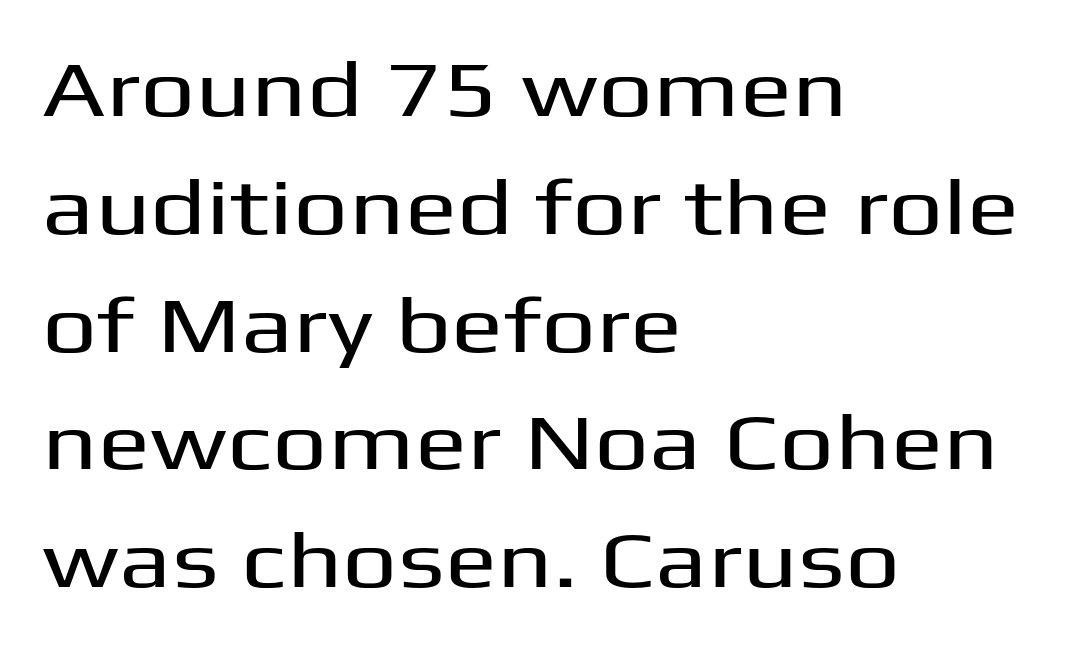
The horizontal fit of the characters is conventional and even. The glyphs in this specimen are sans serif. Italic? Not at all — the glyphs are vertical. Evenly set lines give the paragraph a standard silhouette.
